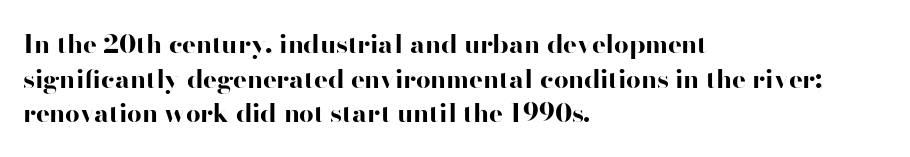
The image shows 26 px bold type, upright; set left-aligned, normal line spacing (1.33x), normal letter spacing, not underlined.
